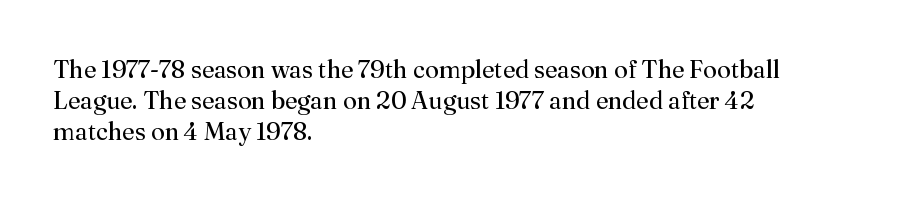
{"italic": "no", "bold": "no", "underline": "no", "align": "left", "line_spacing_ratio": 1.24, "letter_spacing": "normal", "letter_spacing_em": 0.0, "glyph_px": 25}
